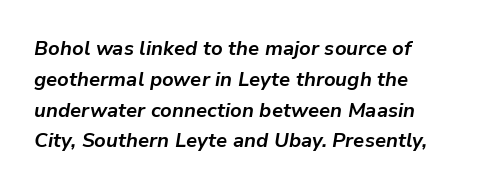
The zone under the glyphs is completely vacant. Italic: yes, the glyphs are oblique. Short and long lines alike share a common starting point at left. Students, observe: this is what conventionally led text looks like. Bold? Absolutely — the strokes are thick and heavy.
